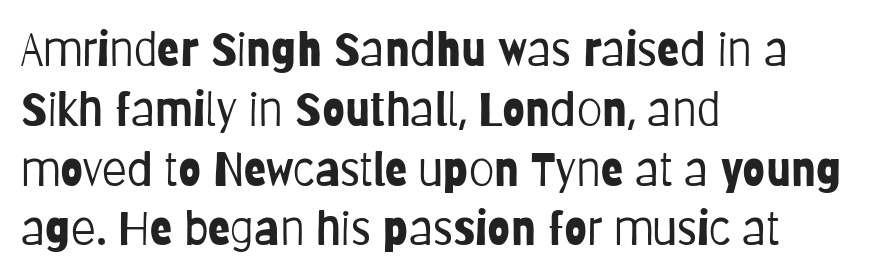
The image shows 46 px light, condensed sans-serif type, upright; set left-aligned, normal line spacing (1.3x), normal letter spacing, not underlined; low stroke contrast and a large x-height.
